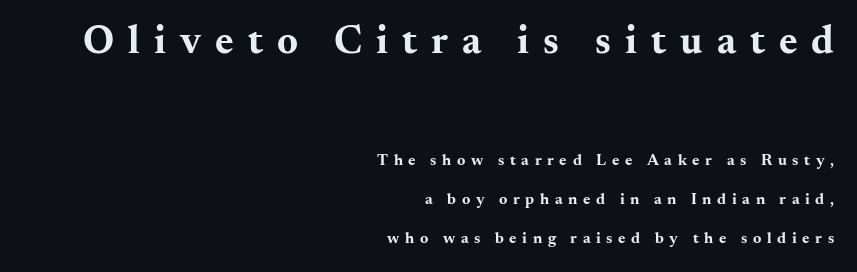
The image shows 40 px bold, wide serif type, upright; set right-aligned, loose line spacing (2.45x), unusually wide letter spacing (+0.35 em), not underlined; the first (top) block is 2.5x larger; medium stroke contrast and a small x-height.
